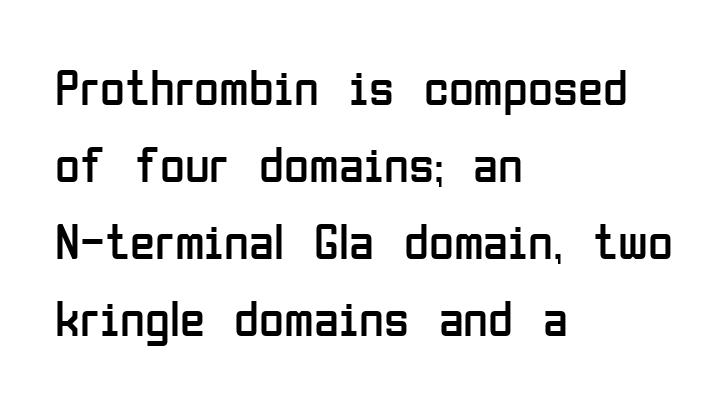
This is sans-serif lettering, the kind often seen on screens and signage. This block has exactly the height ordinary leading produces. The passage shown is typed in a proportional face where columns would drift. Each row of text sits above clean, open space. Is the block centered? No — it sits flush against the left margin. Glyph-to-glyph distance matches everyday printed text.
